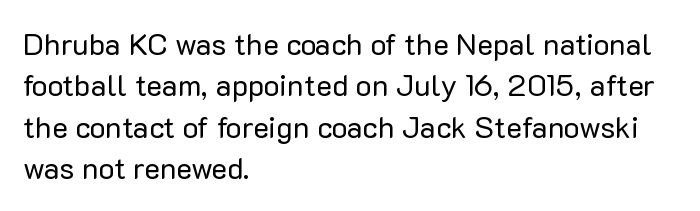
Q: Is the text bold? A: No.
Q: Is the text italic (slanted)? A: No, it is upright.
Q: Is the typeface a serif or a sans-serif typeface? A: Sans-serif.
Q: Is the text underlined? A: No.
Q: How is the paragraph aligned? A: Left-aligned.
Q: Is the spacing between letters normal or unusually wide? A: Normal.
Q: Is the spacing between lines tight, normal or loose? A: Normal.
Q: Width (condensed, normal, or wide)? A: Normal.
Q: Stroke contrast? A: Low.
Q: x-height? A: Medium.
Q: Monospaced? A: No.
